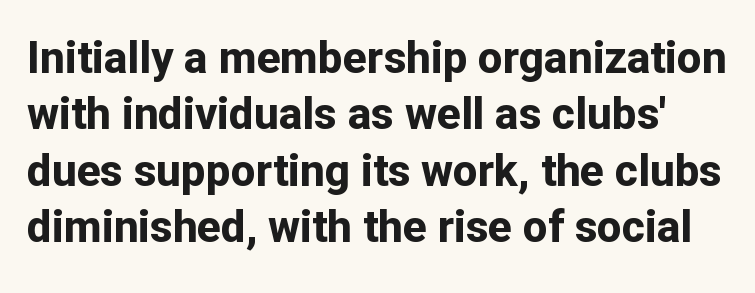
Q: Is the text bold? A: Yes.
Q: Is the text italic (slanted)? A: No, it is upright.
Q: Is the typeface a serif or a sans-serif typeface? A: Sans-serif.
Q: Is the text underlined? A: No.
Q: Is the spacing between letters normal or unusually wide? A: Normal.
Q: Is the spacing between lines tight, normal or loose? A: Normal.
Q: Width (condensed, normal, or wide)? A: Normal.
Q: Stroke contrast? A: Low.
Q: x-height? A: Medium.
Q: Monospaced? A: No.
